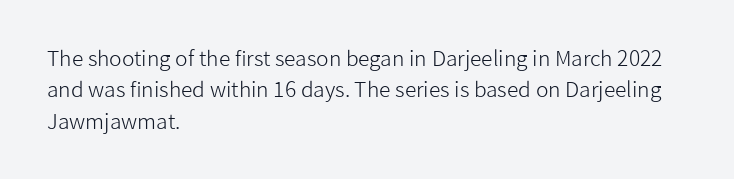
The image shows 21 px text type, upright; set left-aligned, normal line spacing (1.49x), normal letter spacing, not underlined.
